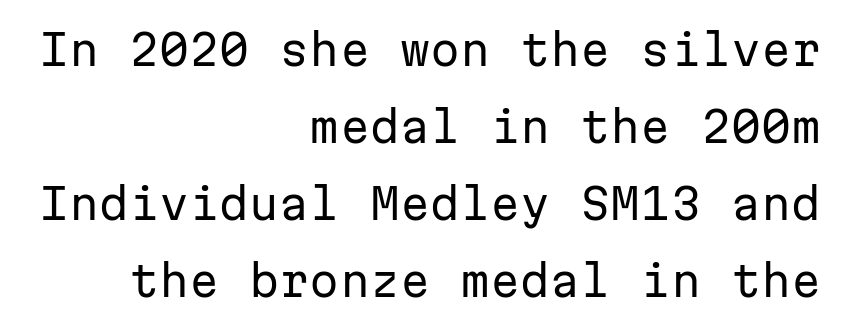
The letters stand upright; this is a roman face. Descenders are the only things crossing below the line. Type style note: lacks serifs. Is this a fixed-width face? Yes — each glyph sits in an identical cell.
